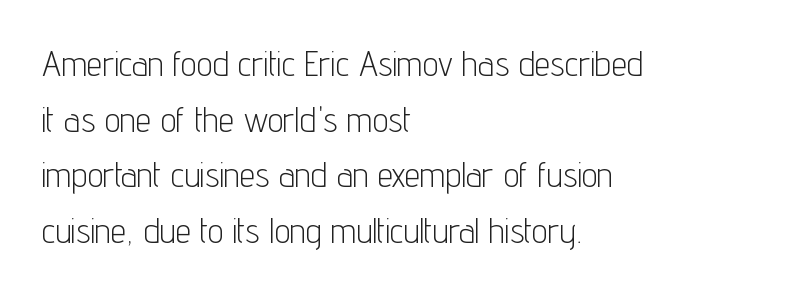
This sample is left-justified, so line endings fall wherever the words run out. This sample has the flowing, uneven cadence of proportional lettering. Each row of text sits above clean, open space. Nothing unusual about the tracking: characters are spaced as the font intends. Unlike a traditional serif, this face leaves its strokes unadorned.
